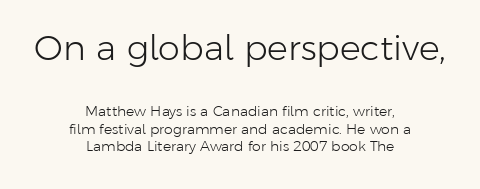
The image shows 35 px light sans-serif type, upright; set centered, line spacing 1.24x, normal letter spacing, not underlined; the first (top) block is 2.5x larger; low stroke contrast and a medium x-height.
